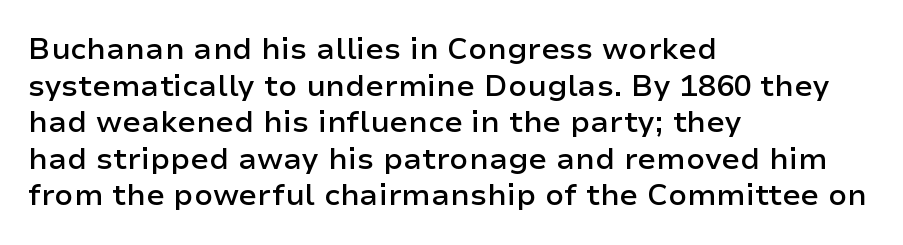
The horizontal fit of the characters is conventional and even. Stroke terminals: plain, sans-serif. Is this a fixed-width face? No — the glyphs have proportional, varying widths. Upright lettering throughout. The rendering anchors every line to the left-hand side.
